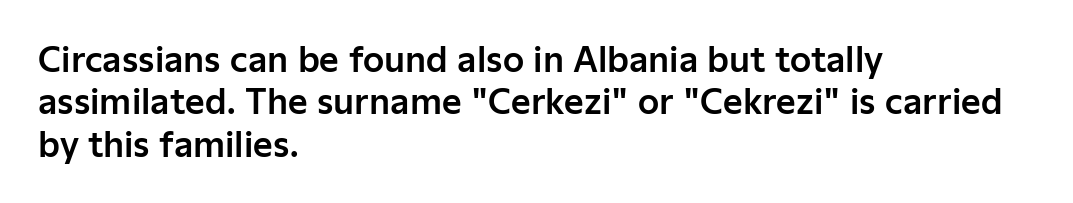
Q: Is the text italic (slanted)? A: No, it is upright.
Q: Is the typeface a serif or a sans-serif typeface? A: Sans-serif.
Q: Is the text underlined? A: No.
Q: How is the paragraph aligned? A: Left-aligned.
Q: Is the spacing between letters normal or unusually wide? A: Normal.
Q: Is the spacing between lines tight, normal or loose? A: Normal.
Q: Width (condensed, normal, or wide)? A: Normal.
Q: Stroke contrast? A: Low.
Q: x-height? A: Medium.
Q: Monospaced? A: No.
